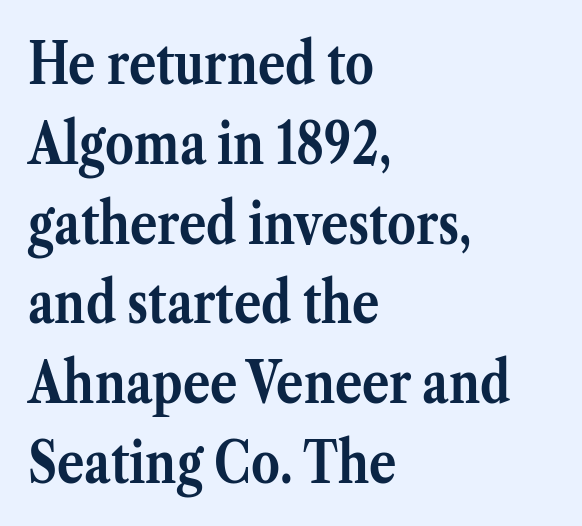
Font category for this specimen: serif. Posture: upright roman. Emphasis by weight is at full strength: bold. Descenders hang freely into open space. Does the leading feel generous? No, just average.
